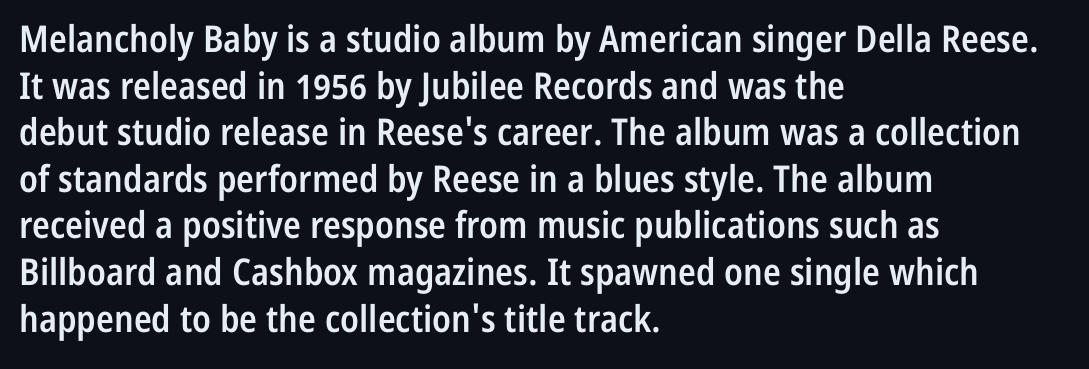
The passage shown is typed in a proportional face where columns would drift. Glyph-to-glyph distance matches everyday printed text. The string is rendered with underlining switched off. Honestly, the row spacing looks completely unremarkable. Posture: vertical. Strokes here are thickened, but only to semibold level.
